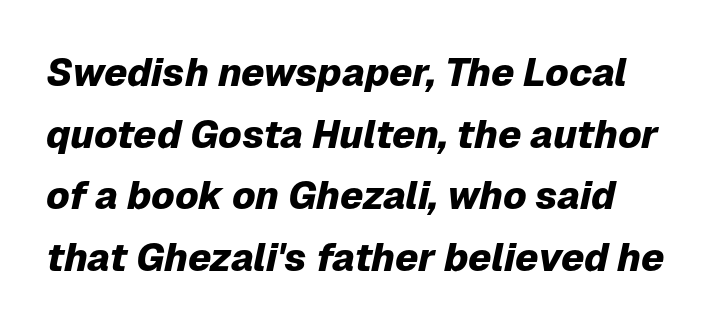
The characters look thick and weighty, a clear bold. The type is set solid horizontally, with unmodified tracking. Horizontal bands of white between lines are of average thickness. The face used here is proportionally spaced, like ordinary book or web type. The passage shown is not underscored anywhere. Yep, that's italic — everything's leaning.
